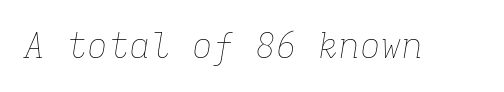
{"italic": "yes", "lean": "right", "slant_degrees": 9, "bold": "no", "weight": "thin", "width": "normal", "stroke_contrast": "low", "x_height": "medium", "monospaced": "yes", "underline": "no", "letter_spacing": "normal", "letter_spacing_em": 0.0, "glyph_px": 35}
